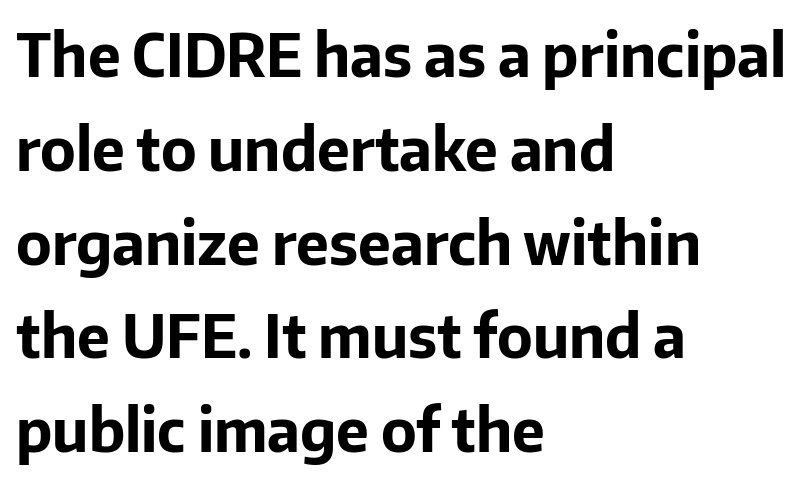
Q: Is the text bold? A: Yes.
Q: Is the text italic (slanted)? A: No, it is upright.
Q: Is the typeface a serif or a sans-serif typeface? A: Sans-serif.
Q: Is the text underlined? A: No.
Q: How is the paragraph aligned? A: Left-aligned.
Q: Is the spacing between letters normal or unusually wide? A: Normal.
Q: Is the spacing between lines tight, normal or loose? A: Normal.
Q: Width (condensed, normal, or wide)? A: Normal.
Q: Stroke contrast? A: Low.
Q: x-height? A: Medium.
Q: Monospaced? A: No.
